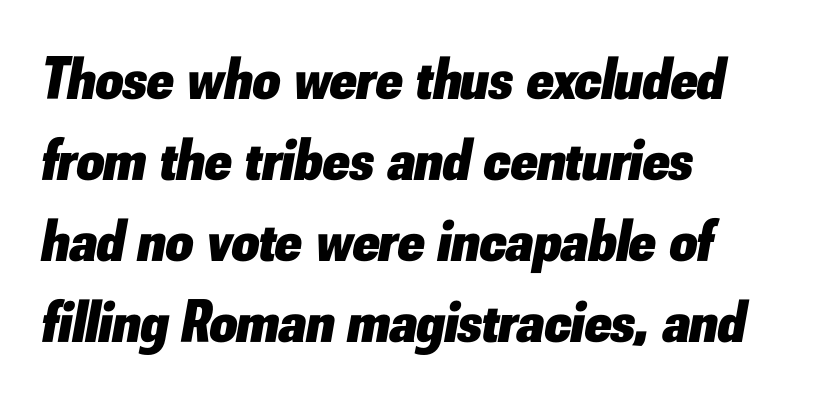
The image shows 60 px heavy type, italic (leaning right); set left-aligned, normal line spacing (1.35x), normal letter spacing, not underlined; low stroke contrast and a small x-height.
